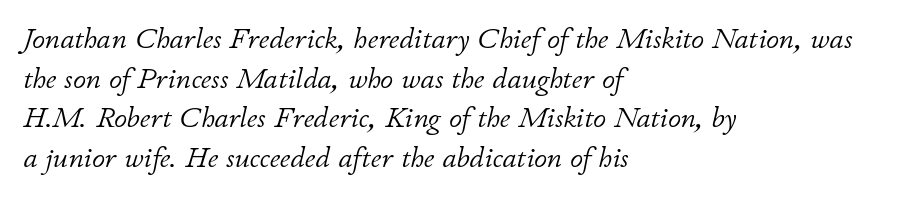
The rendering anchors every line to the left-hand side. Varying glyph widths throughout — classic text-font behaviour. Line spacing here is normal. The string is rendered with underlining switched off. Looking at the ascenders, they clearly lean.
